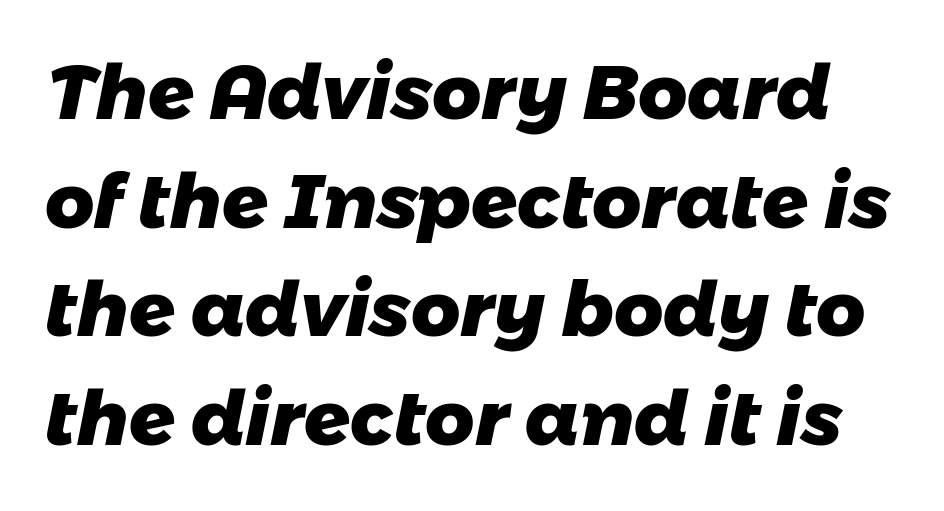
{"serif": "no", "bold": "yes", "weight": "heavy", "width": "normal", "stroke_contrast": "low", "x_height": "medium", "monospaced": "no", "underline": "no", "line_spacing": "normal", "line_spacing_ratio": 1.43, "letter_spacing": "normal", "letter_spacing_em": 0.0, "glyph_px": 76}
